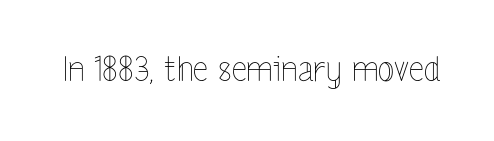
{"italic": "no", "bold": "no", "weight": "thin", "width": "condensed", "x_height": "medium", "monospaced": "no", "underline": "no", "letter_spacing": "normal", "letter_spacing_em": 0.0, "glyph_px": 34}
